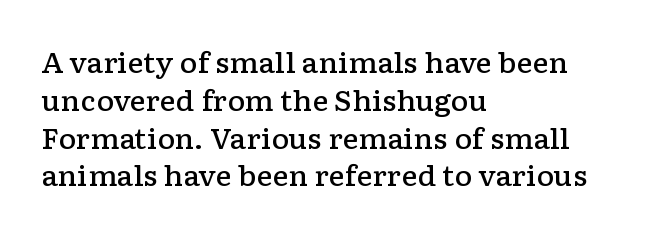
The image shows 27 px text type, upright; set left-aligned, normal line spacing (1.4x), normal letter spacing, not underlined.
